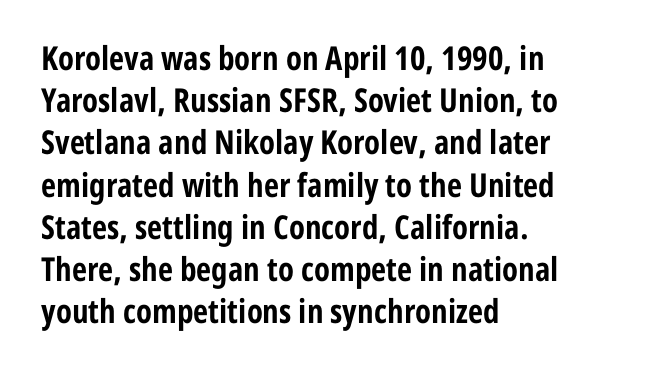
Q: Is the text bold? A: Yes.
Q: Is the text italic (slanted)? A: No, it is upright.
Q: Is the typeface a serif or a sans-serif typeface? A: Sans-serif.
Q: Is the text underlined? A: No.
Q: How is the paragraph aligned? A: Left-aligned.
Q: Is the spacing between letters normal or unusually wide? A: Normal.
Q: Is the spacing between lines tight, normal or loose? A: Normal.
Q: Width (condensed, normal, or wide)? A: Condensed.
Q: Stroke contrast? A: Low.
Q: x-height? A: Medium.
Q: Monospaced? A: No.
